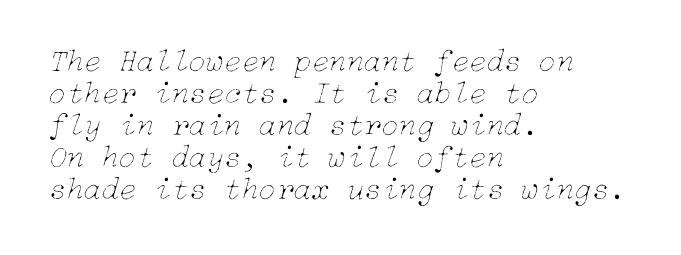
Caption: standard tracking, unaltered. No chunkiness to these letters — they're not bold. When letters slant like this, we call the style italic. Visually the block forms a straight wall on the left and a jagged coastline on the right. The line-height multiplier appears low, near solid setting. Descenders are the only things crossing below the line.
